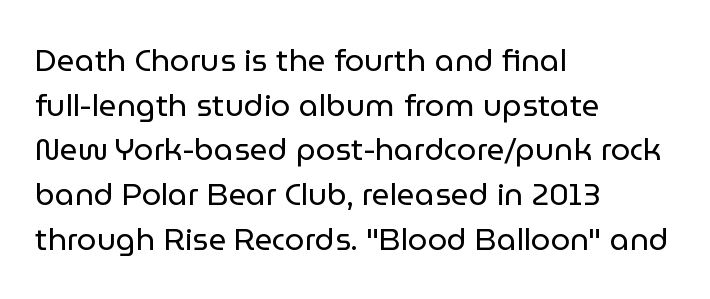
Q: Is the text bold? A: No.
Q: Is the text italic (slanted)? A: No, it is upright.
Q: Is the typeface a serif or a sans-serif typeface? A: Sans-serif.
Q: Is the text underlined? A: No.
Q: How is the paragraph aligned? A: Left-aligned.
Q: Is the spacing between letters normal or unusually wide? A: Normal.
Q: Is the spacing between lines tight, normal or loose? A: Normal.
Q: Width (condensed, normal, or wide)? A: Normal.
Q: Stroke contrast? A: Low.
Q: x-height? A: Medium.
Q: Monospaced? A: No.
